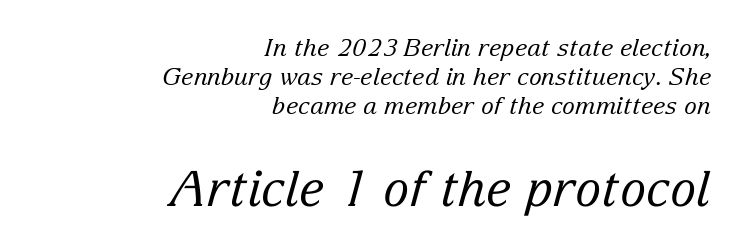
Q: Is the text bold? A: No.
Q: Is the text italic (slanted)? A: Yes, it leans right by about 15 degrees.
Q: Is the typeface a serif or a sans-serif typeface? A: Serif.
Q: Is the text underlined? A: No.
Q: How is the paragraph aligned? A: Right-aligned.
Q: Is the spacing between letters normal or unusually wide? A: Normal.
Q: Which block of text is set in a larger size, the first (top) or the second (bottom)? A: The second (bottom) one.
Q: Width (condensed, normal, or wide)? A: Normal.
Q: Stroke contrast? A: Low.
Q: x-height? A: Medium.
Q: Monospaced? A: No.
